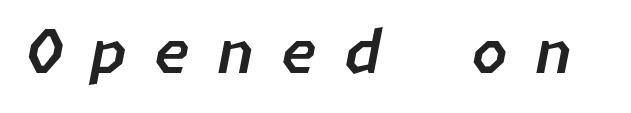
Looking at the ascenders, they clearly lean. There is plenty of visible air inserted between adjacent glyphs. Honestly, there is no underline to notice here at all.
